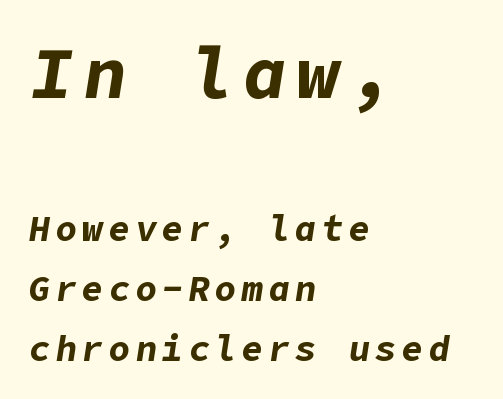
The image shows 72 px bold type, italic (leaning right); set left-aligned, normal line spacing (1.67x), not underlined; the first (top) block is 2.0x larger; low stroke contrast and a medium x-height.
